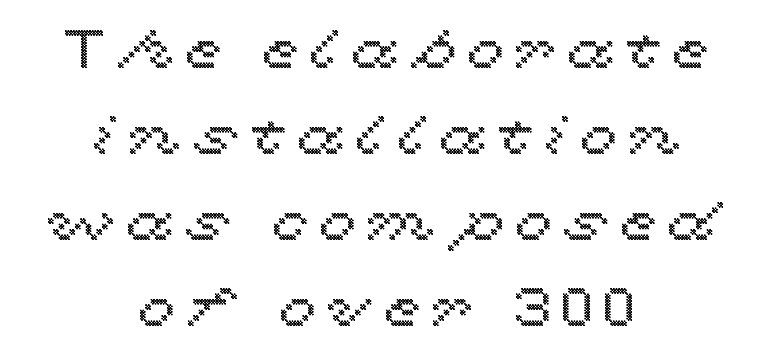
The image shows 54 px wide type; set centered, normal line spacing (1.59x), unusually wide letter spacing (+0.2 em), not underlined; a medium x-height.
